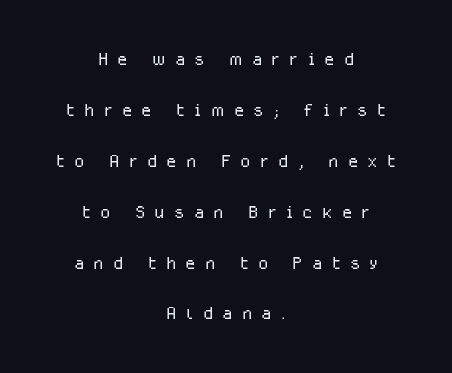
The image shows 24 px text type, upright; set centered, loose line spacing (2.12x), unusually wide letter spacing (+0.38 em), not underlined.
